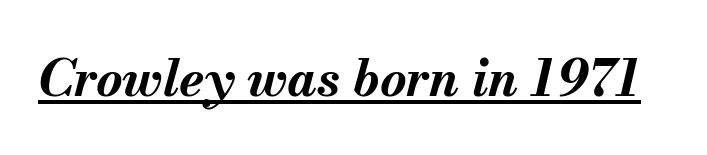
{"italic": "yes", "lean": "right", "slant_degrees": 13, "bold": "yes", "weight": "bold", "width": "normal", "stroke_contrast": "medium", "x_height": "small", "monospaced": "no", "underline": "yes", "letter_spacing": "normal", "letter_spacing_em": 0.0, "glyph_px": 51}
